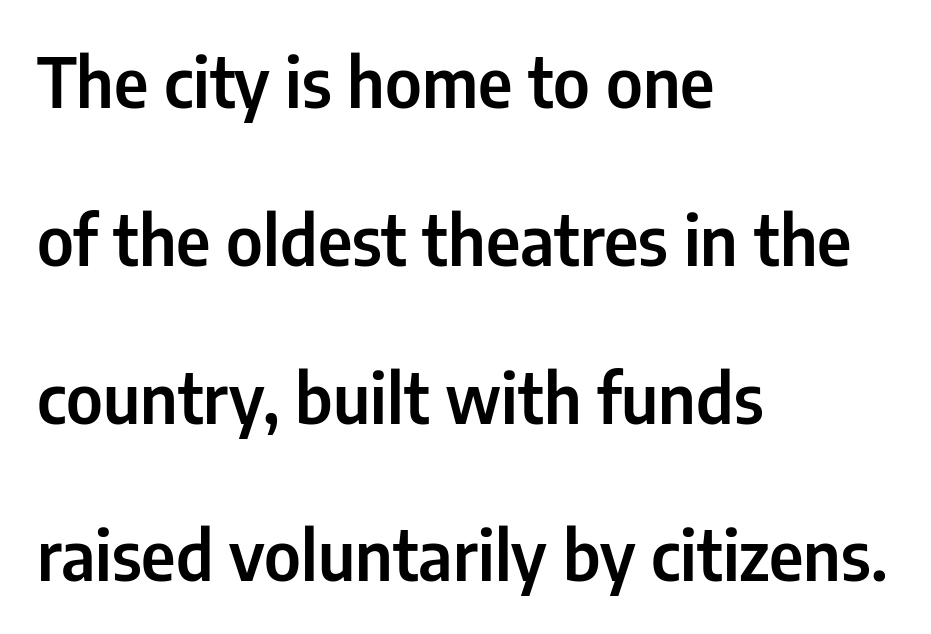
The image shows 68 px condensed sans-serif type, upright; set left-aligned, loose line spacing (2.32x), normal letter spacing, not underlined; low stroke contrast and a medium x-height.
